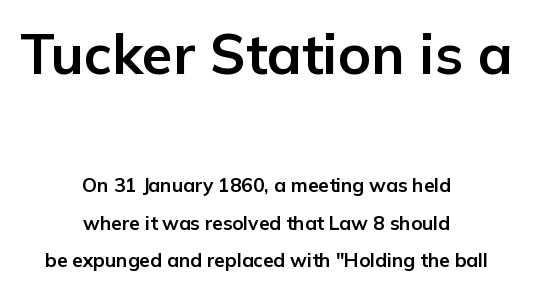
{"serif": "no", "italic": "no", "bold": "yes", "weight": "bold", "width": "normal", "stroke_contrast": "low", "x_height": "medium", "monospaced": "no", "underline": "no", "align": "center", "line_spacing": "loose", "line_spacing_ratio": 1.97, "letter_spacing": "normal", "letter_spacing_em": 0.0, "larger_block": "first", "size_ratio": 2.95, "glyph_px": 56}
